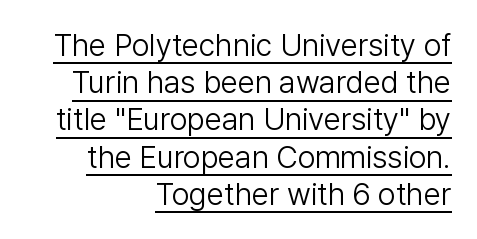
Stroke terminals: plain, sans-serif. Students, note that the glyphs here touch the page at normal intervals. Every word sits above its own underline. Teacher's note: observe the even right margin — that is flush-right alignment. In terms of posture, this sample is upright. Do the characters align in a grid? No, the font is proportional.
